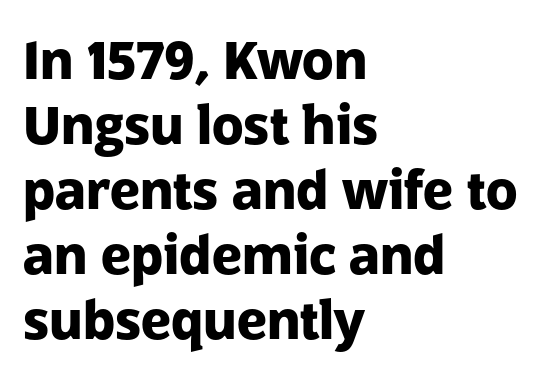
Casual observation: everything's shoved over to the left. Stroke thickness is high; the sample reads as a true bold. Proportional: the letters do not fall into vertical columns. Tracking here is standard; glyphs follow each other at the usual distance. Honestly, there is no underline to notice here at all.
